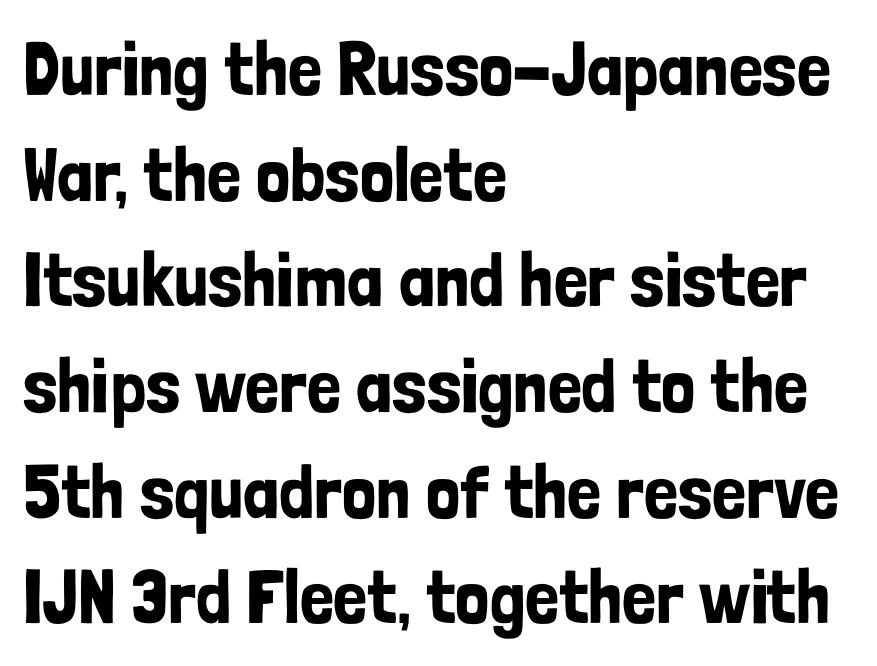
The image shows 76 px condensed sans-serif type, upright; set left-aligned, normal line spacing (1.39x), normal letter spacing, not underlined; low stroke contrast and a medium x-height.
